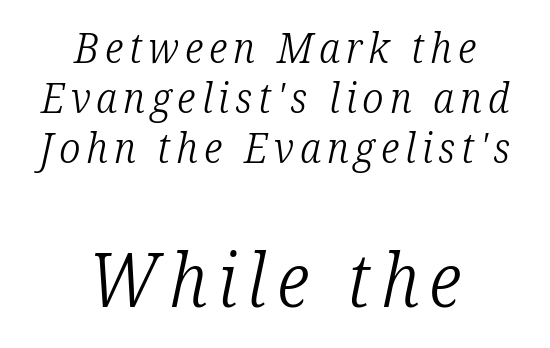
Q: Is the text bold? A: No.
Q: Is the text italic (slanted)? A: Yes, it leans right by about 12 degrees.
Q: Is the typeface a serif or a sans-serif typeface? A: Serif.
Q: Is the text underlined? A: No.
Q: How is the paragraph aligned? A: Centered.
Q: Which block of text is set in a larger size, the first (top) or the second (bottom)? A: The second (bottom) one.
Q: Width (condensed, normal, or wide)? A: Condensed.
Q: Stroke contrast? A: Low.
Q: x-height? A: Medium.
Q: Monospaced? A: No.
